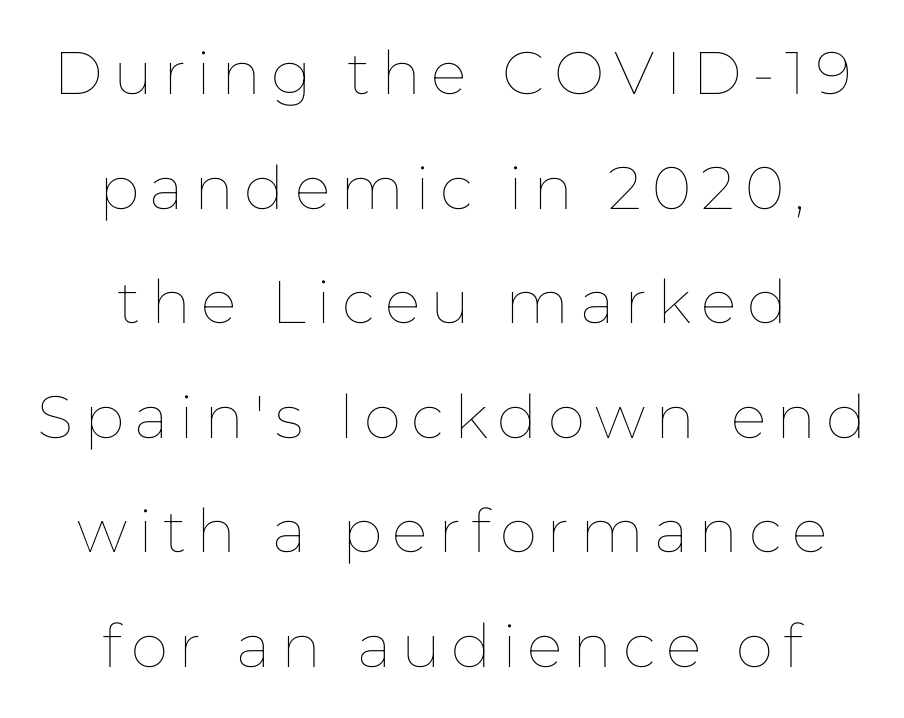
A light-to-regular cut is what we see here. Each letter keeps its own natural width here, so spacing adapts to shape. These lines stack symmetrically, like a column narrowing and widening about its center. A roman cut, with each character standing at attention. Quick note: underline off.
